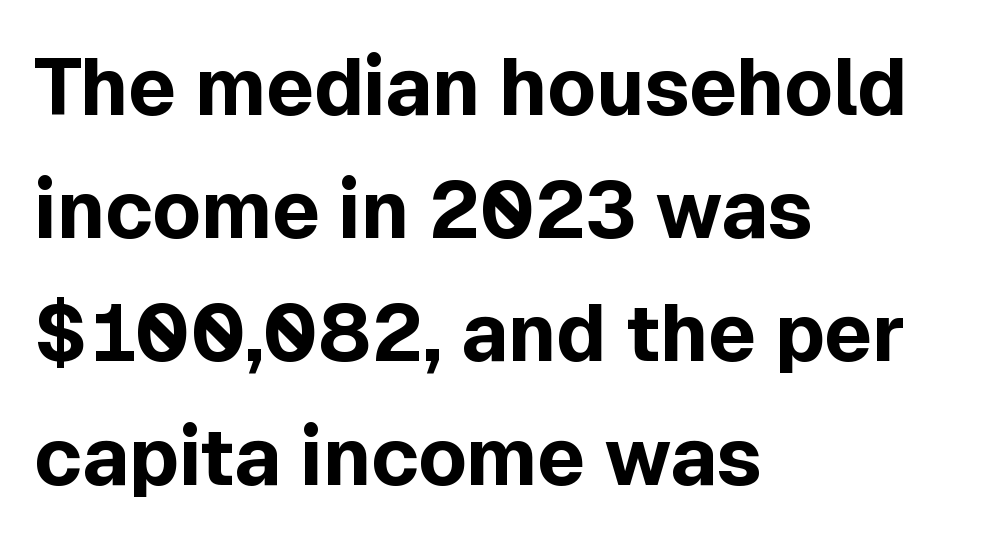
What weight is shown? A full bold with thick strokes. The type sits square on the baseline with zero lean. Nobody drew a line under any word here. The face used here is proportionally spaced, like ordinary book or web type. Does extra space separate the letters? No, they use regular spacing.
